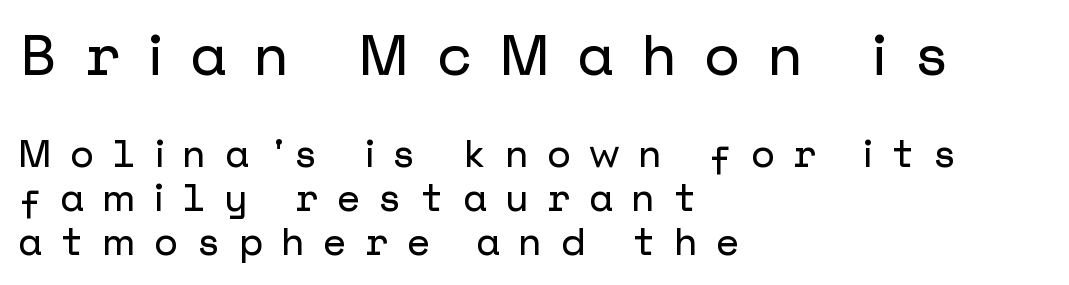
The image shows 57 px sans-serif type, upright; set left-aligned, tight line spacing (1.15x), unusually wide letter spacing (+0.49 em), not underlined; the first (top) block is 1.5x larger; low stroke contrast and a medium x-height.
